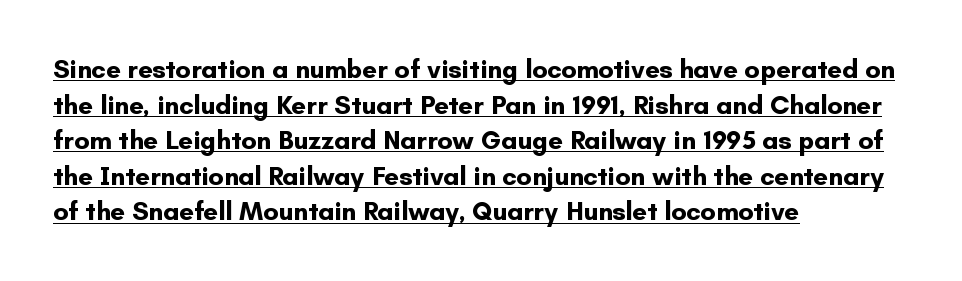
The image shows 26 px bold type, upright; set left-aligned, normal line spacing (1.37x), normal letter spacing, underlined.
